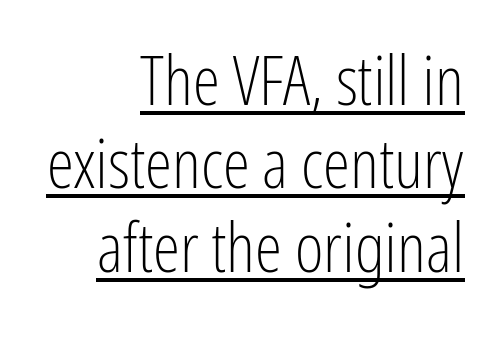
Each letter keeps its own natural width here, so spacing adapts to shape. The compositor pushed each line to the right boundary. Beneath each row of characters lies a ruled line. Nothing sits at the stroke ends, so this counts as sans-serif. The strokes carry an ordinary text weight at most. Posture: vertical.
